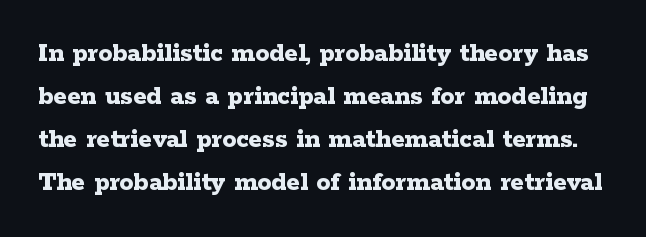
Q: Is the text bold? A: Yes.
Q: Is the text italic (slanted)? A: No, it is upright.
Q: Is the typeface a serif or a sans-serif typeface? A: Serif.
Q: Is the text underlined? A: No.
Q: Is the spacing between letters normal or unusually wide? A: Normal.
Q: Is the spacing between lines tight, normal or loose? A: Normal.
Q: Width (condensed, normal, or wide)? A: Wide.
Q: Stroke contrast? A: Low.
Q: x-height? A: Medium.
Q: Monospaced? A: No.
